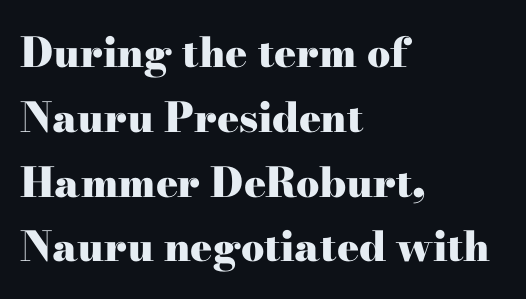
Q: Is the text bold? A: Yes.
Q: Is the text italic (slanted)? A: No, it is upright.
Q: Is the typeface a serif or a sans-serif typeface? A: Serif.
Q: Is the text underlined? A: No.
Q: How is the paragraph aligned? A: Left-aligned.
Q: Is the spacing between letters normal or unusually wide? A: Normal.
Q: Is the spacing between lines tight, normal or loose? A: Normal.
Q: Width (condensed, normal, or wide)? A: Wide.
Q: Stroke contrast? A: High.
Q: x-height? A: Small.
Q: Monospaced? A: No.
